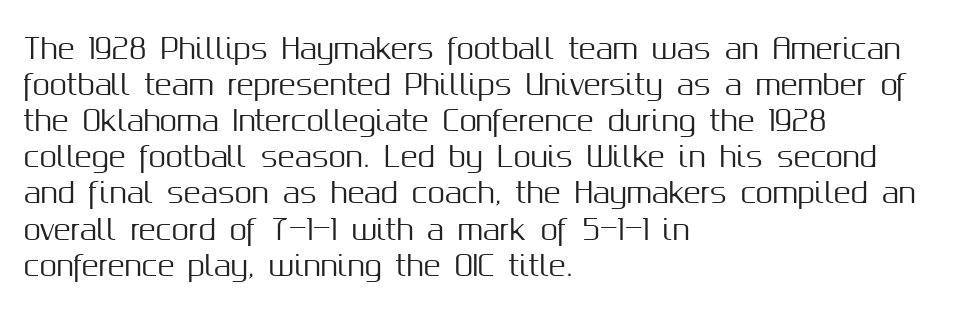
Q: Is the text italic (slanted)? A: No, it is upright.
Q: Is the typeface a serif or a sans-serif typeface? A: Sans-serif.
Q: Is the text underlined? A: No.
Q: How is the paragraph aligned? A: Left-aligned.
Q: Is the spacing between letters normal or unusually wide? A: Normal.
Q: Is the spacing between lines tight, normal or loose? A: Normal.
Q: Width (condensed, normal, or wide)? A: Normal.
Q: Stroke contrast? A: Medium.
Q: x-height? A: Medium.
Q: Monospaced? A: No.
